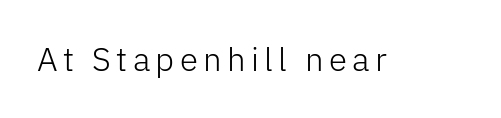
Spacing verdict: proportional, widths tailored to each character. I'd call this a sans setting — the letters go barefoot. Nope, not italic — everything's standing straight. The words here are not underlined. Stems and bowls with no extra thickness — not bold.
